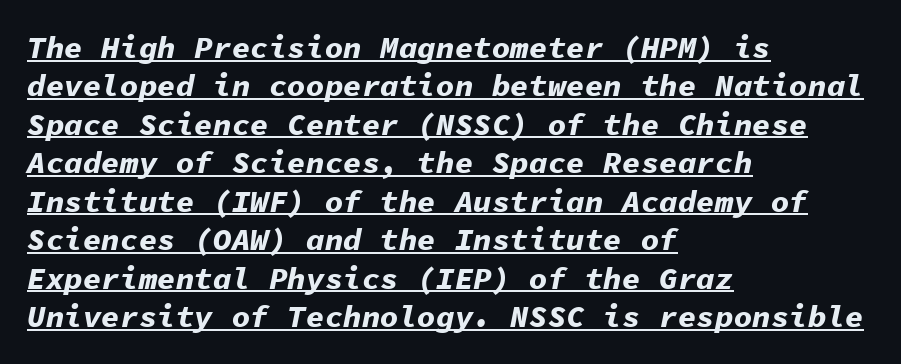
{"italic": "yes", "lean": "right", "slant_degrees": 11, "bold": "yes", "weight": "bold", "width": "normal", "stroke_contrast": "low", "x_height": "medium", "monospaced": "yes", "underline": "yes", "align": "left", "line_spacing_ratio": 1.24, "letter_spacing": "normal", "letter_spacing_em": 0.0, "glyph_px": 31}
